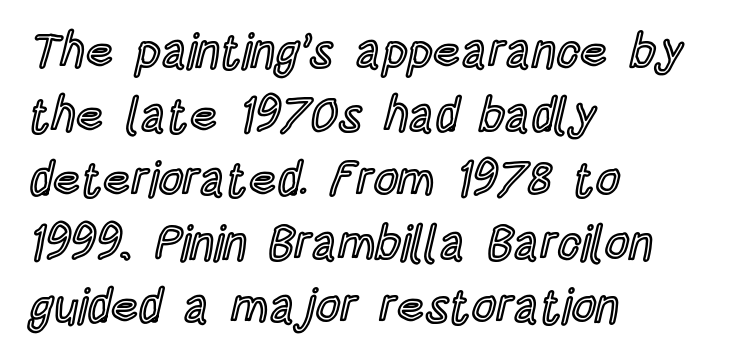
The image shows 48 px condensed type; set left-aligned, normal line spacing (1.33x), normal letter spacing, not underlined; a large x-height.
